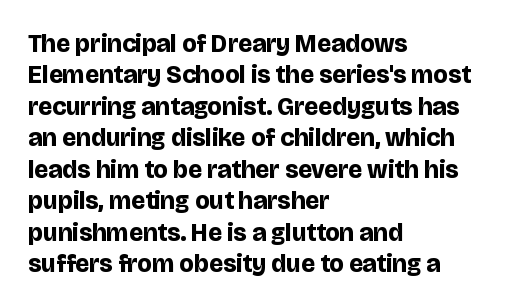
Q: Is the text bold? A: Yes.
Q: Is the text italic (slanted)? A: No, it is upright.
Q: Is the text underlined? A: No.
Q: How is the paragraph aligned? A: Left-aligned.
Q: Is the spacing between letters normal or unusually wide? A: Normal.
Q: Is the spacing between lines tight, normal or loose? A: Normal.
